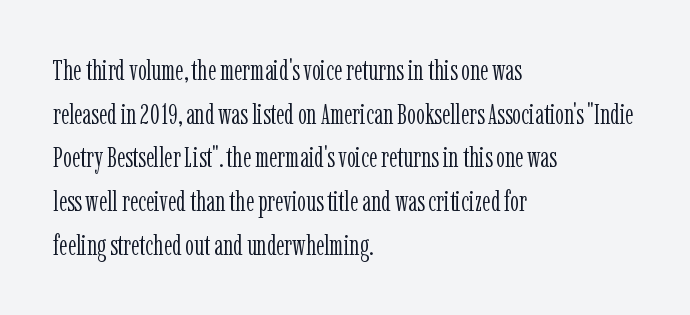
Type without underlining. How are the letters spaced? Ordinarily, with no added tracking. Compared with typical paragraphs, the rows here are spaced about the same. Short and long lines alike share a common starting point at left. This sample has the flowing, uneven cadence of proportional lettering.
